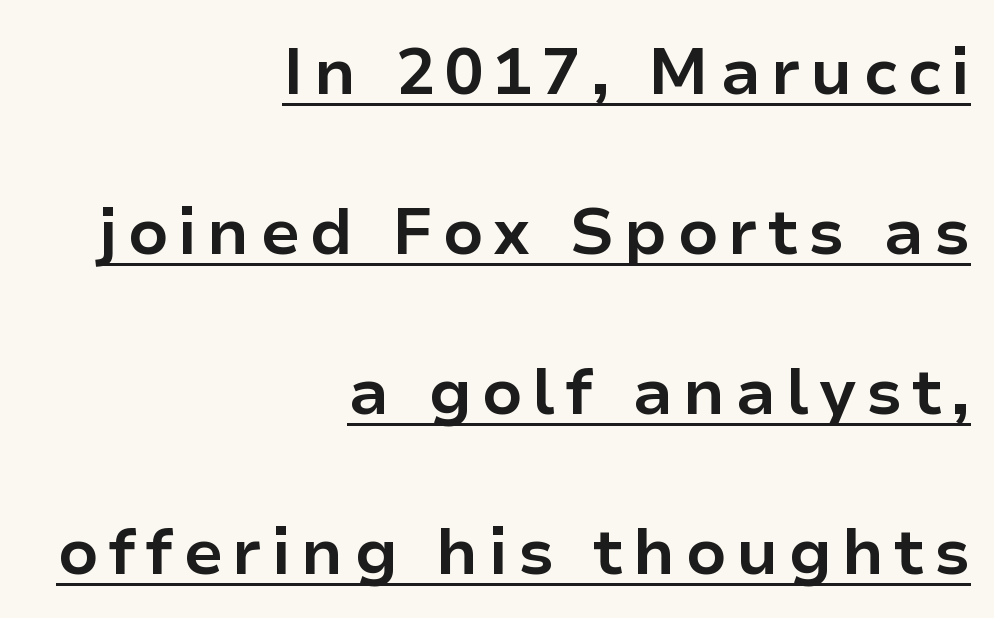
Alignment: flush right. Emphasis by weight is at full strength: bold. Note: no serifs on the glyphs. If you measured baseline to baseline, you'd find a long distance.
